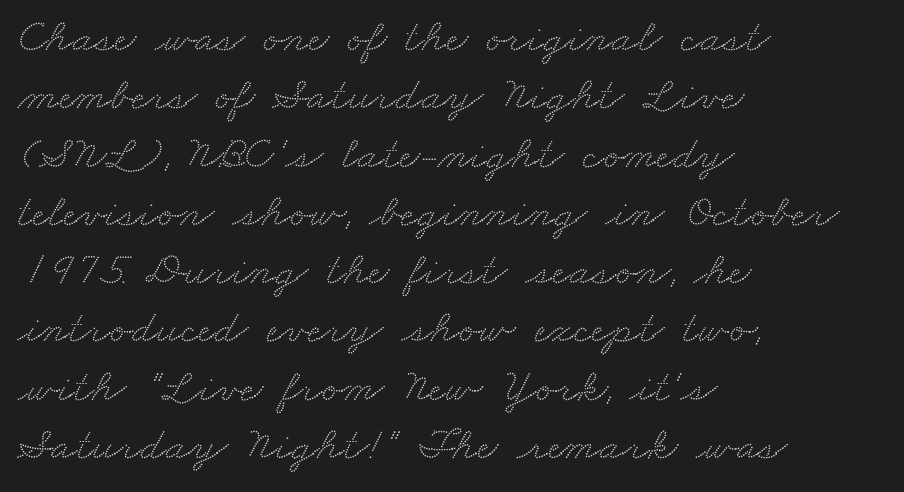
This rendering uses left alignment, leaving the right contour irregular. Spacing verdict: proportional, widths tailored to each character. The letters sit at their default tracking, neither squeezed nor spread. Just letters on the line, the space beneath them empty. Letterform terminals end in serifs throughout the passage.
